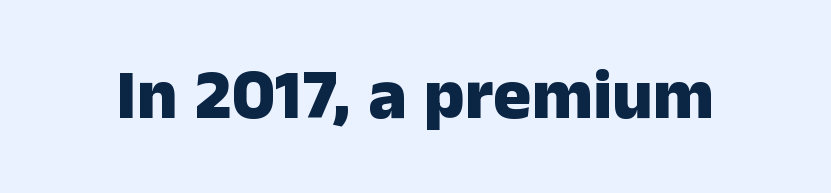
Q: Is the text bold? A: Yes.
Q: Is the text italic (slanted)? A: No, it is upright.
Q: Is the typeface a serif or a sans-serif typeface? A: Sans-serif.
Q: Is the text underlined? A: No.
Q: Is the spacing between letters normal or unusually wide? A: Normal.
Q: Width (condensed, normal, or wide)? A: Normal.
Q: Stroke contrast? A: Low.
Q: x-height? A: Medium.
Q: Monospaced? A: No.
